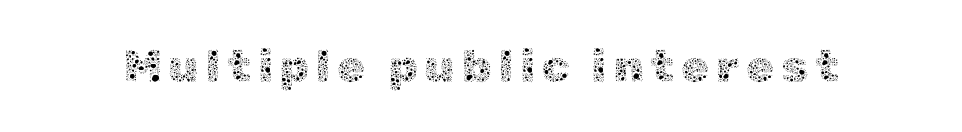
These glyphs show unthickened strokes, regular width or finer. The type sits square on the baseline with zero lean. Here the designer chose a conventional face with non-uniform glyph widths. Letters rest on an invisible, unmarked baseline.
